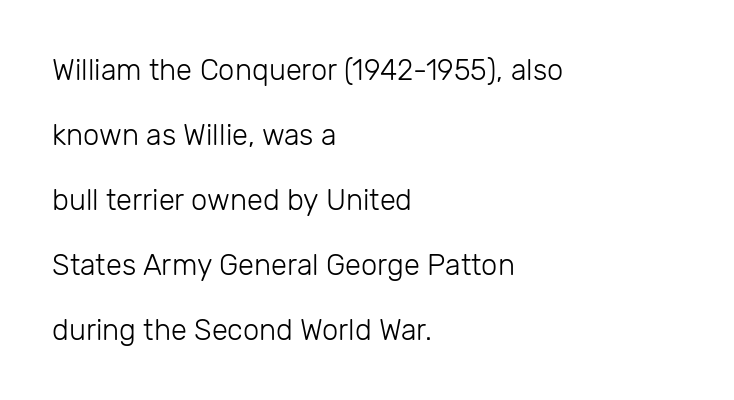
The gaps between neighbouring characters are ordinary and unremarkable. The line-height multiplier appears high, well above default. The letters look calm and open, with moderate or lighter stems. The words here are not underlined. You can tell from the bare stems that sans-serif type was used. Here the designer chose a conventional face with non-uniform glyph widths.
